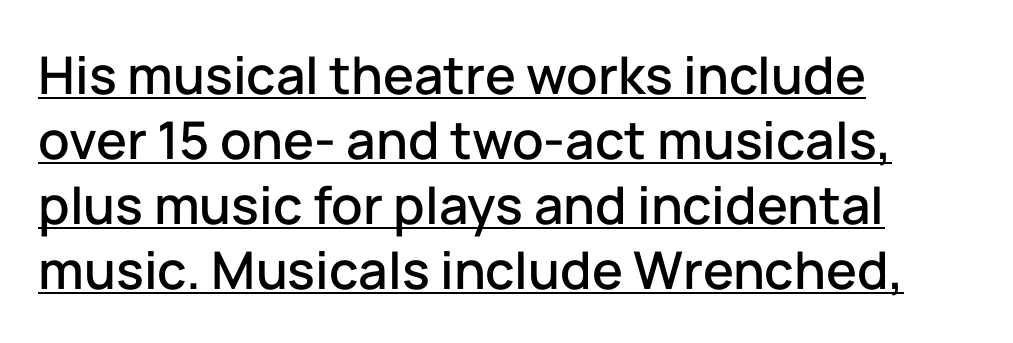
{"serif": "no", "italic": "no", "width": "normal", "stroke_contrast": "low", "x_height": "medium", "monospaced": "no", "underline": "yes", "align": "left", "line_spacing": "normal", "line_spacing_ratio": 1.25, "letter_spacing": "normal", "letter_spacing_em": 0.0, "glyph_px": 52}
